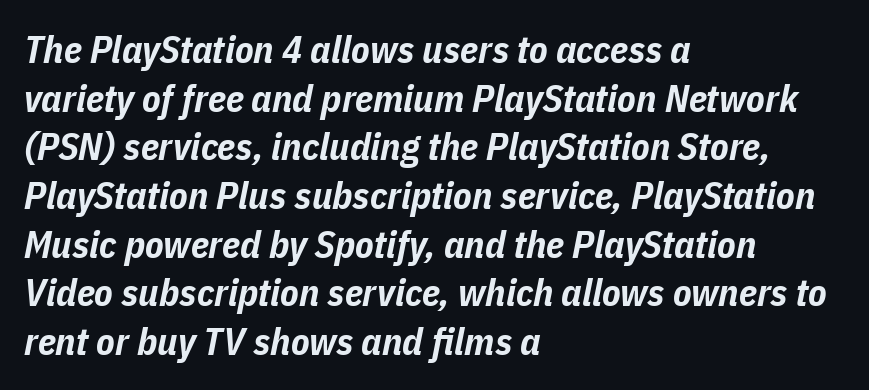
A bare baseline throughout the passage. Each new line begins a customary step beneath the previous one. Typesetter's note: full bold, strokes at maximum text heaviness. You could not count columns in this text — the font is proportionally spaced. In CSS terms this would be text-align: left.
